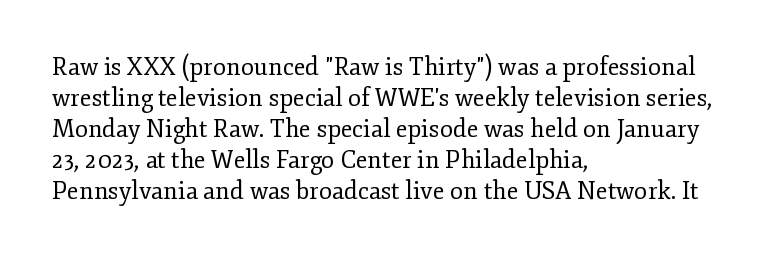
Q: Is the text bold? A: No.
Q: Is the text italic (slanted)? A: No, it is upright.
Q: Is the text underlined? A: No.
Q: How is the paragraph aligned? A: Left-aligned.
Q: Is the spacing between letters normal or unusually wide? A: Normal.
Q: Is the spacing between lines tight, normal or loose? A: Normal.
